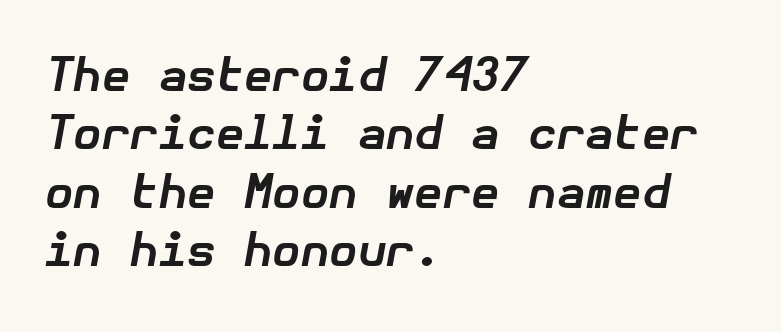
Q: Is the text bold? A: Yes.
Q: Is the text italic (slanted)? A: Yes, it leans right by about 10 degrees.
Q: Is the text underlined? A: No.
Q: How is the paragraph aligned? A: Left-aligned.
Q: Is the spacing between letters normal or unusually wide? A: Normal.
Q: Is the spacing between lines tight, normal or loose? A: Normal.
Q: Width (condensed, normal, or wide)? A: Normal.
Q: Stroke contrast? A: Low.
Q: x-height? A: Medium.
